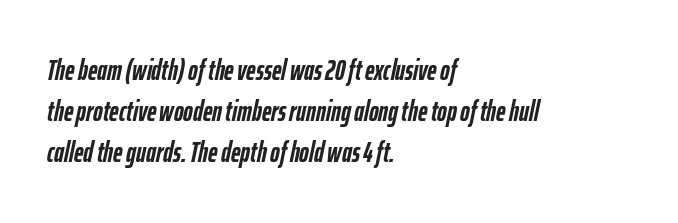
{"italic": "yes", "lean": "right", "slant_degrees": 12, "bold": "yes", "weight": "semibold", "width": "condensed", "stroke_contrast": "low", "x_height": "medium", "monospaced": "no", "underline": "no", "align": "left", "line_spacing": "normal", "line_spacing_ratio": 1.42, "letter_spacing": "normal", "letter_spacing_em": 0.0, "glyph_px": 29}
